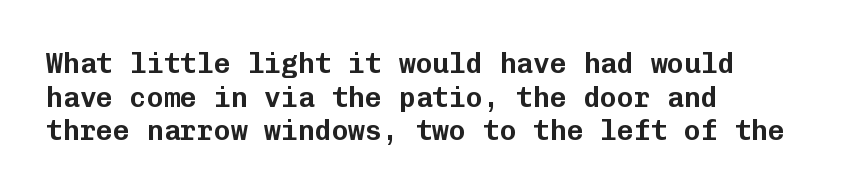
The image shows 28 px sans-serif type, upright, monospaced; set left-aligned, line spacing 1.2x, normal letter spacing, not underlined; low stroke contrast and a medium x-height.
